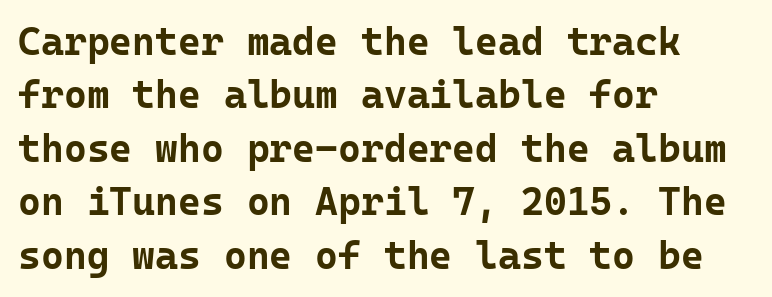
The image shows 39 px bold sans-serif type, upright, monospaced; set left-aligned, normal line spacing (1.37x), normal letter spacing, not underlined; low stroke contrast and a medium x-height.
